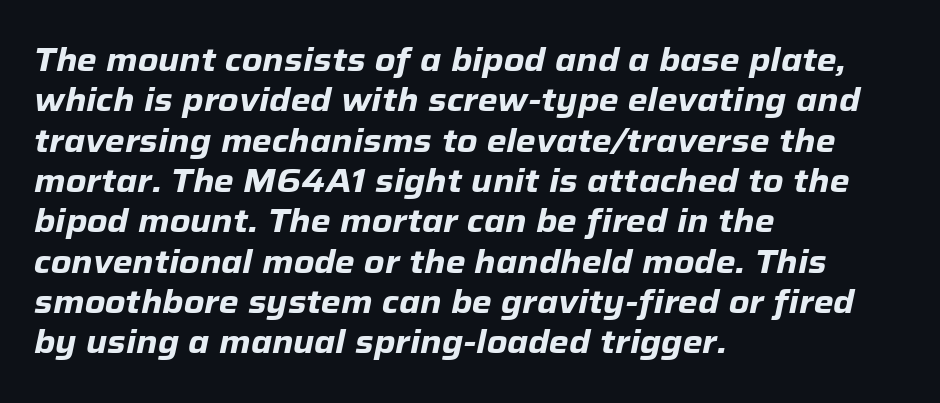
If you drew a ruler down the left edge, every line would touch it. The letterforms sit shoulder to shoulder at normal distance. Do the characters align in a grid? No, the font is proportional. Letters rest on an invisible, unmarked baseline. Set as a true bold cut, around the 700 mark.
